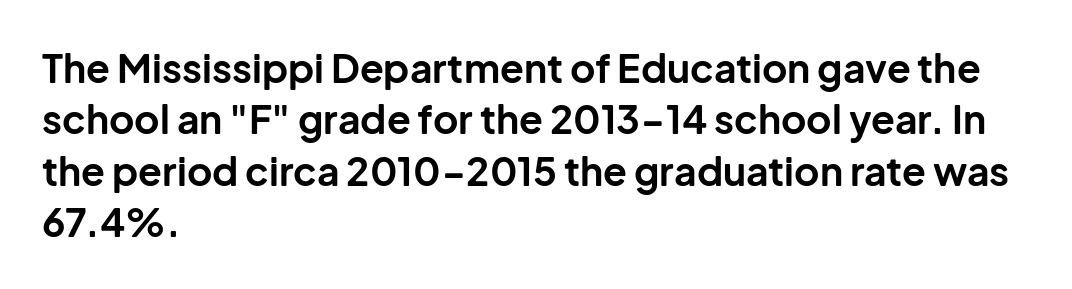
{"serif": "no", "italic": "no", "bold": "yes", "weight": "bold", "width": "normal", "stroke_contrast": "low", "x_height": "medium", "monospaced": "no", "underline": "no", "align": "left", "line_spacing": "normal", "line_spacing_ratio": 1.32, "letter_spacing": "normal", "letter_spacing_em": 0.0, "glyph_px": 39}
